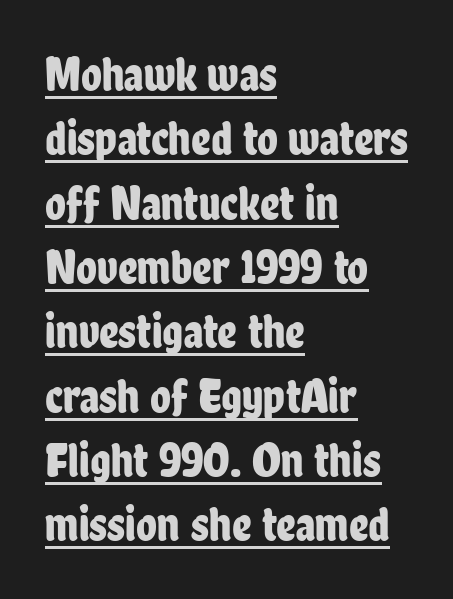
The image shows 48 px condensed sans-serif type, upright; set left-aligned, normal line spacing (1.34x), normal letter spacing, underlined; low stroke contrast and a medium x-height.
